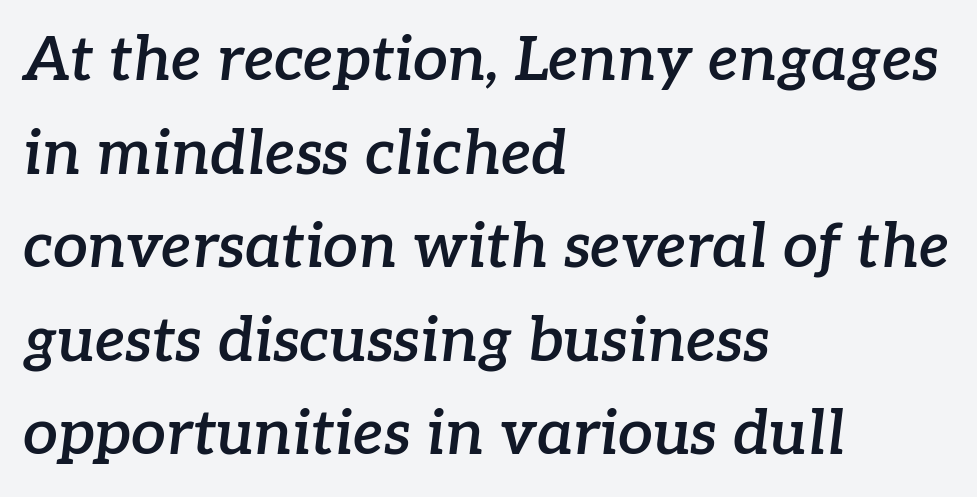
The image shows 62 px semibold serif type, italic (leaning right); set left-aligned, normal line spacing (1.51x), normal letter spacing, not underlined; low stroke contrast and a medium x-height.
